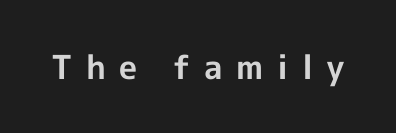
The image shows 33 px bold sans-serif type, upright; set unusually wide letter spacing (+0.41 em), not underlined; a medium x-height.
